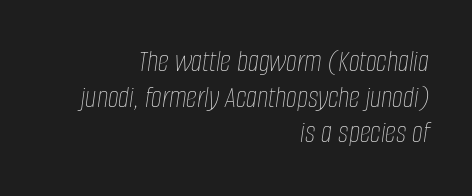
No heavy texture on the line: the type isn't bold. Varying glyph widths throughout — classic text-font behaviour. Designer's note — italics engaged. The text block is weighted toward the right margin, trailing off unevenly leftward. The space directly below the letters is spotless. The passage shown stacks its lines with hardly any gap.
